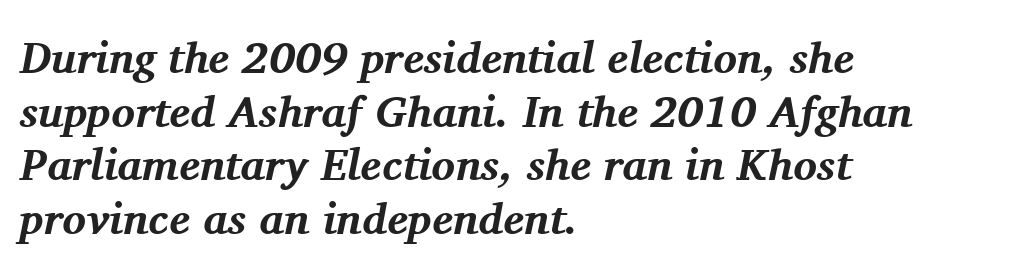
The paragraph has a hard left edge and a soft right edge. This is serif lettering, the kind often seen in printed books. An italicized treatment has been applied to the whole sample. Descender tails drop into unmarked territory. Plenty of ink on the page — the face is bold.
